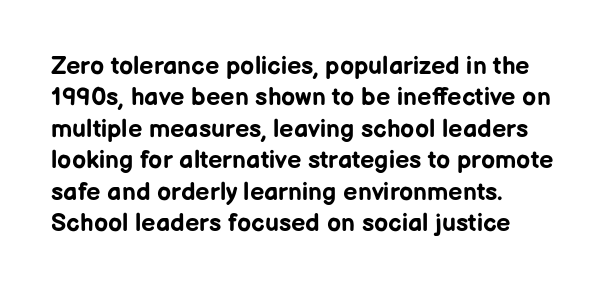
The image shows 25 px bold type, upright; set left-aligned, normal line spacing (1.26x), normal letter spacing, not underlined.
